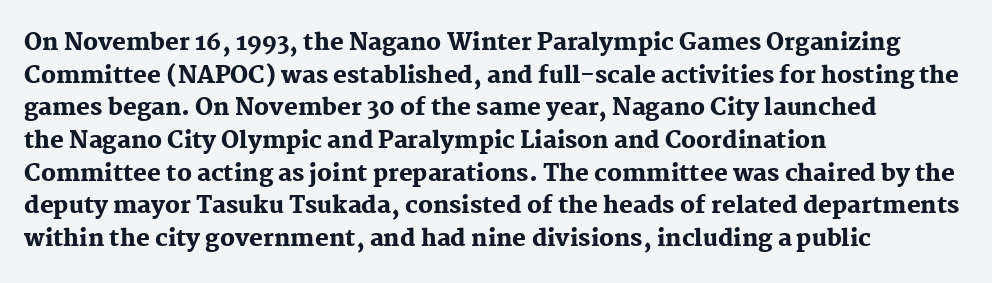
{"italic": "no", "bold": "yes", "underline": "no", "align": "left", "line_spacing": "normal", "line_spacing_ratio": 1.42, "letter_spacing": "normal", "letter_spacing_em": 0.0, "glyph_px": 23}
